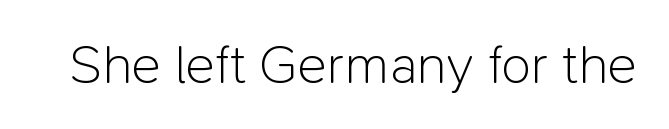
The image shows 55 px light sans-serif type, upright; set normal letter spacing, not underlined; low stroke contrast and a medium x-height.
